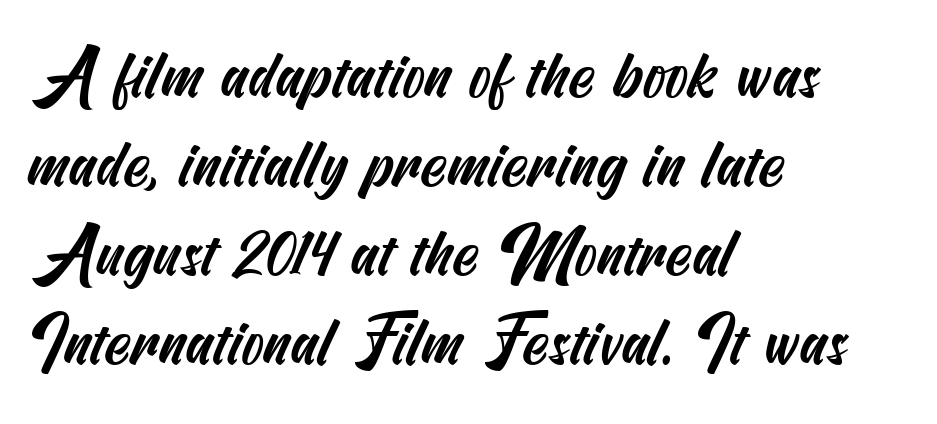
Q: Is the typeface a serif or a sans-serif typeface? A: Sans-serif.
Q: Is the text underlined? A: No.
Q: How is the paragraph aligned? A: Left-aligned.
Q: Is the spacing between letters normal or unusually wide? A: Normal.
Q: Is the spacing between lines tight, normal or loose? A: Normal.
Q: Width (condensed, normal, or wide)? A: Condensed.
Q: Stroke contrast? A: Medium.
Q: x-height? A: Small.
